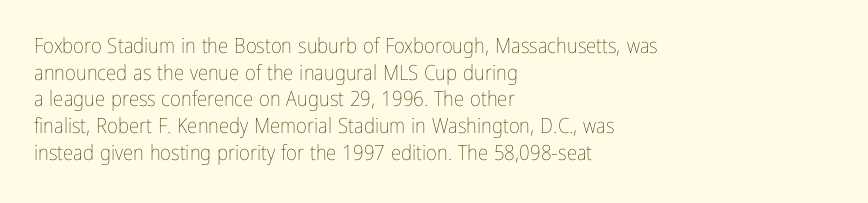
{"italic": "no", "bold": "no", "underline": "no", "align": "left", "line_spacing": "normal", "line_spacing_ratio": 1.27, "letter_spacing": "normal", "letter_spacing_em": 0.0, "glyph_px": 21}
